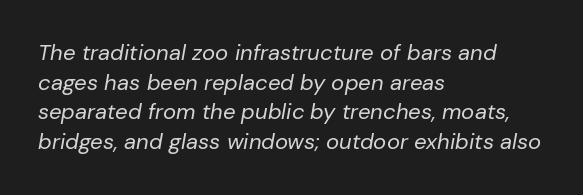
Q: Is the text bold? A: No.
Q: Is the text italic (slanted)? A: Yes, it leans right by about 10 degrees.
Q: Is the text underlined? A: No.
Q: How is the paragraph aligned? A: Left-aligned.
Q: Is the spacing between letters normal or unusually wide? A: Normal.
Q: Is the spacing between lines tight, normal or loose? A: Normal.
